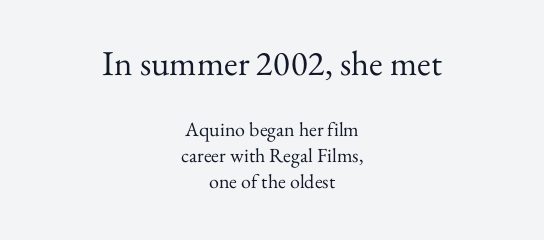
{"serif": "yes", "italic": "no", "bold": "no", "weight": "regular", "width": "normal", "stroke_contrast": "medium", "x_height": "small", "monospaced": "no", "underline": "no", "align": "center", "line_spacing": "normal", "line_spacing_ratio": 1.29, "letter_spacing": "normal", "letter_spacing_em": 0.0, "larger_block": "first", "size_ratio": 1.75, "glyph_px": 35}
